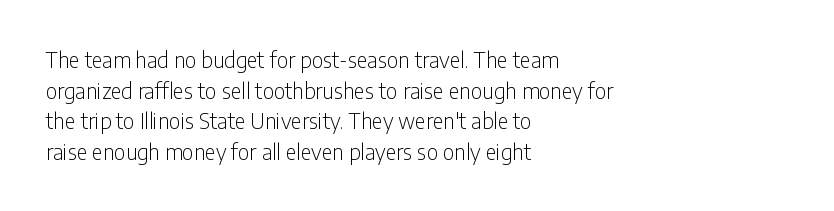
The image shows 21 px text type, upright; set left-aligned, normal line spacing (1.46x), normal letter spacing, not underlined.
